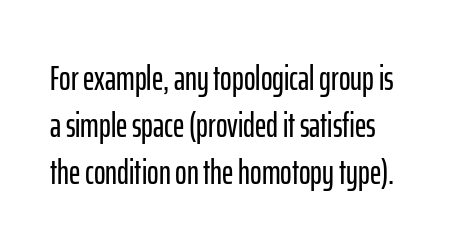
Q: Is the text italic (slanted)? A: No, it is upright.
Q: Is the typeface a serif or a sans-serif typeface? A: Sans-serif.
Q: Is the text underlined? A: No.
Q: Is the spacing between letters normal or unusually wide? A: Normal.
Q: Is the spacing between lines tight, normal or loose? A: Normal.
Q: Width (condensed, normal, or wide)? A: Condensed.
Q: Stroke contrast? A: Low.
Q: x-height? A: Medium.
Q: Monospaced? A: No.
